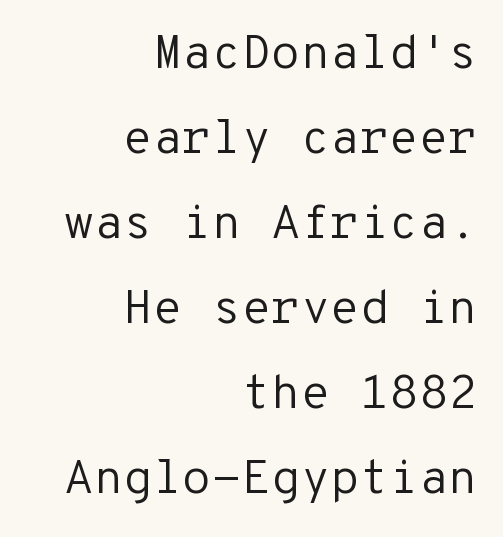
Q: Is the text bold? A: No.
Q: Is the text italic (slanted)? A: No, it is upright.
Q: Is the typeface a serif or a sans-serif typeface? A: Sans-serif.
Q: Is the text underlined? A: No.
Q: How is the paragraph aligned? A: Right-aligned.
Q: Is the spacing between letters normal or unusually wide? A: Normal.
Q: Width (condensed, normal, or wide)? A: Normal.
Q: Stroke contrast? A: Low.
Q: x-height? A: Medium.
Q: Monospaced? A: Yes.
